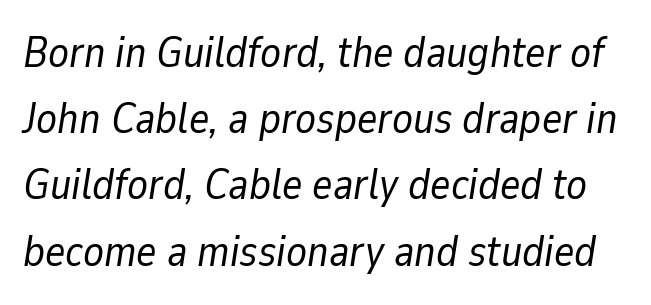
Q: Is the text bold? A: No.
Q: Is the text italic (slanted)? A: Yes, it leans right by about 9 degrees.
Q: Is the text underlined? A: No.
Q: Is the spacing between letters normal or unusually wide? A: Normal.
Q: Is the spacing between lines tight, normal or loose? A: Normal.
Q: Width (condensed, normal, or wide)? A: Normal.
Q: Stroke contrast? A: Low.
Q: x-height? A: Medium.
Q: Monospaced? A: No.
